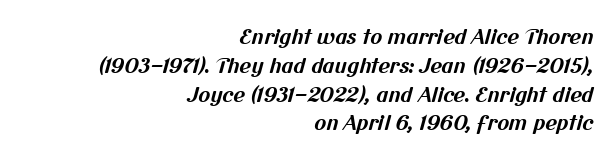
{"bold": "yes", "underline": "no", "align": "right", "line_spacing": "normal", "line_spacing_ratio": 1.44, "letter_spacing": "normal", "letter_spacing_em": 0.0, "glyph_px": 20}
